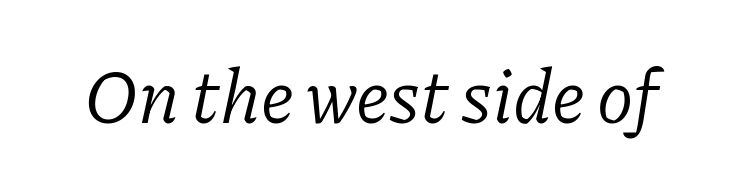
Q: Is the text bold? A: No.
Q: Is the text italic (slanted)? A: Yes, it leans right by about 11 degrees.
Q: Is the typeface a serif or a sans-serif typeface? A: Serif.
Q: Is the text underlined? A: No.
Q: Is the spacing between letters normal or unusually wide? A: Normal.
Q: Width (condensed, normal, or wide)? A: Normal.
Q: Stroke contrast? A: Low.
Q: x-height? A: Medium.
Q: Monospaced? A: No.
